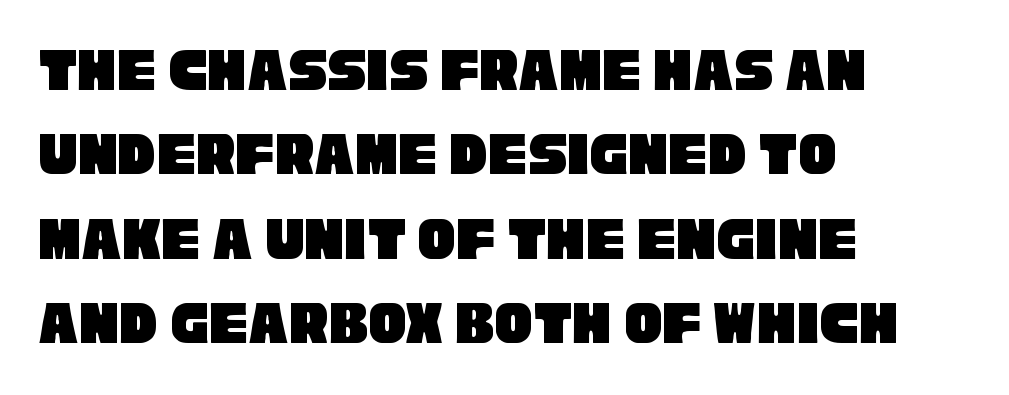
The image shows 64 px condensed sans-serif type; set left-aligned, normal line spacing (1.32x), normal letter spacing, not underlined; low stroke contrast and a large x-height.
